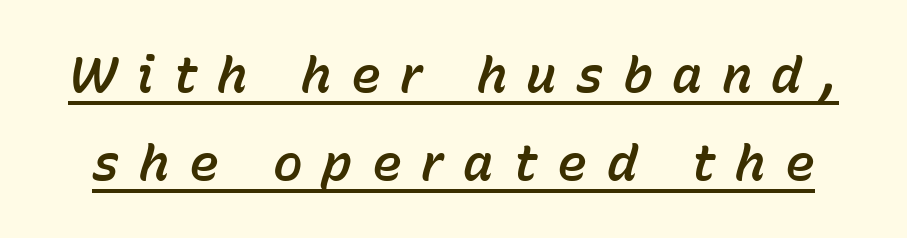
The image shows 50 px text type, italic (leaning right); set line spacing 1.77x, unusually wide letter spacing (+0.39 em), underlined; low stroke contrast and a medium x-height.
